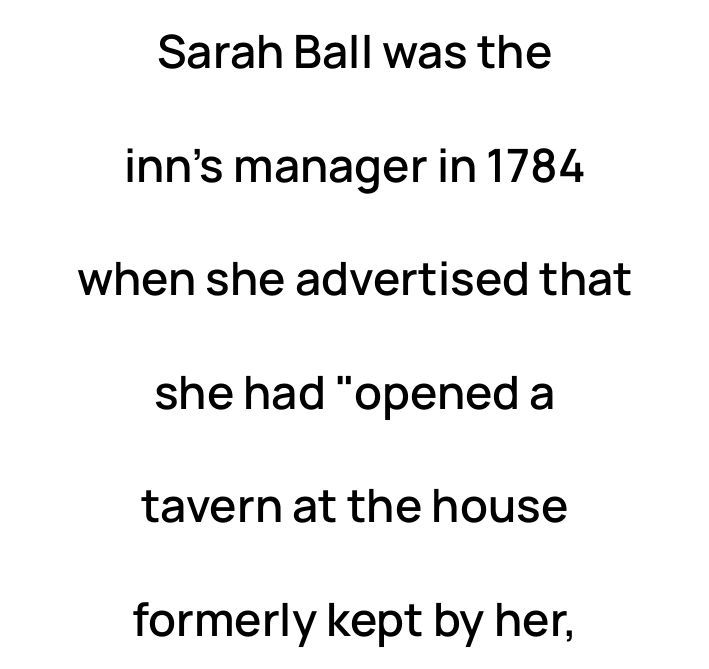
{"serif": "no", "italic": "no", "width": "normal", "stroke_contrast": "low", "x_height": "medium", "monospaced": "no", "underline": "no", "align": "center", "line_spacing": "loose", "line_spacing_ratio": 2.47, "letter_spacing": "normal", "letter_spacing_em": 0.0, "glyph_px": 46}
